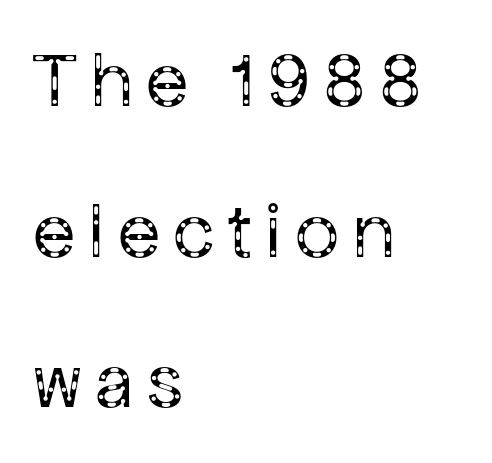
The lines in this sample share a left origin and differ only in where they stop. Letters rest on an invisible, unmarked baseline. The rendering uses a large line-height, opening up the rows. Letters have the restrained weight of plain body copy at most. These lines are composed in type without serifs.
